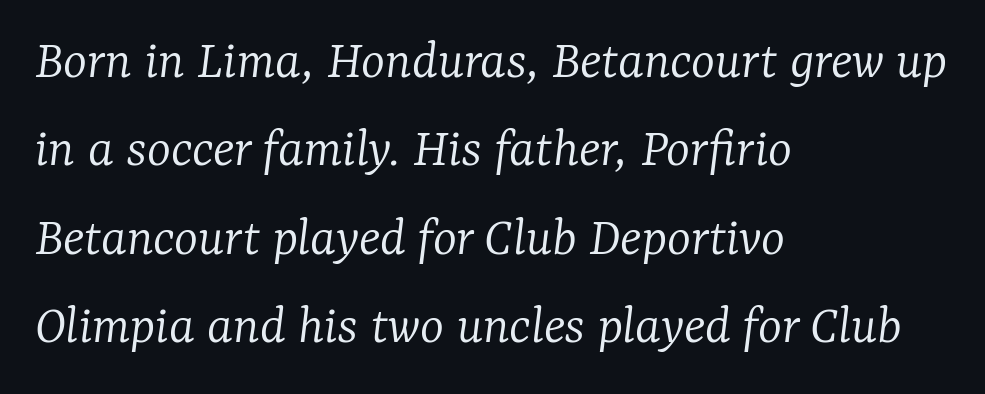
The image shows 57 px light serif type, italic (leaning right); set left-aligned, normal line spacing (1.55x), normal letter spacing, not underlined; low stroke contrast and a medium x-height.
